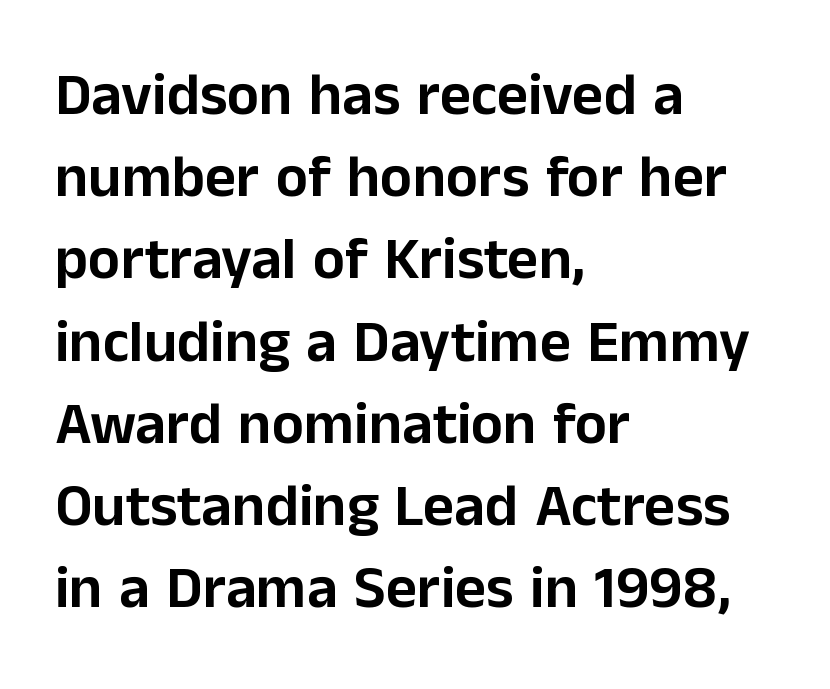
There is no visible air inserted between adjacent glyphs. Layout note: lines flush left. The specimen omits any rule beneath the text block's lines. Is this a sans? Yes — the strokes have no serifs. Each new line begins a customary step beneath the previous one. Every character sits straight up, as roman type does.
